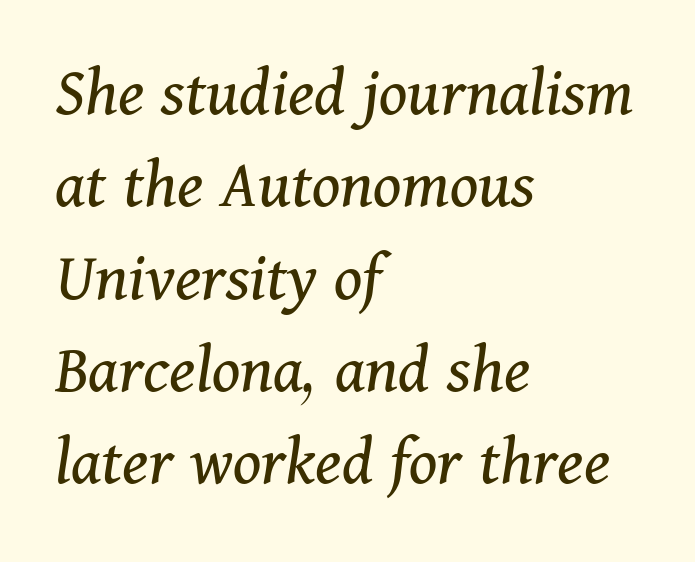
The image shows 71 px regular-weight serif type, italic (leaning right); set left-aligned, normal line spacing (1.3x), normal letter spacing, not underlined; medium stroke contrast and a medium x-height.
